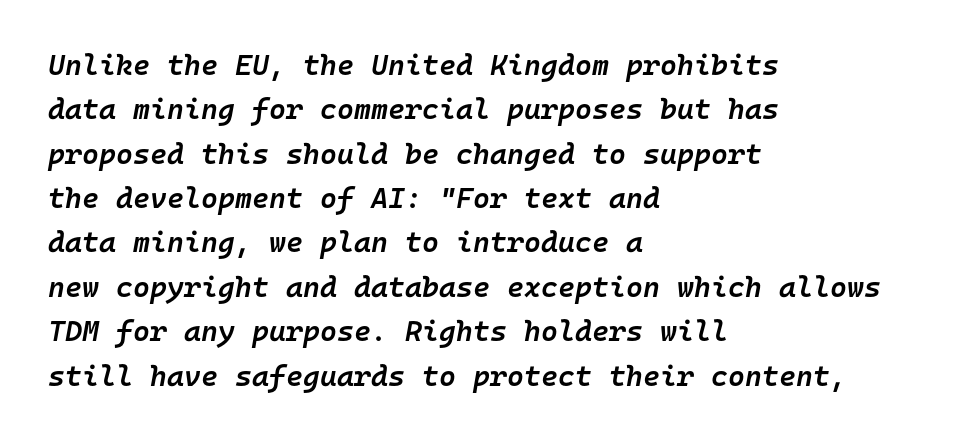
The rendering applies a slant to the glyphs. The passage shown stacks its lines at a standard gap. Notice how the passage keeps a crisp vertical edge on the left only. The rendering keeps characters at their native spacing. You could count columns in this text — the font is strictly monospaced. These words are printed semibold, heavier than regular yet not bold.
